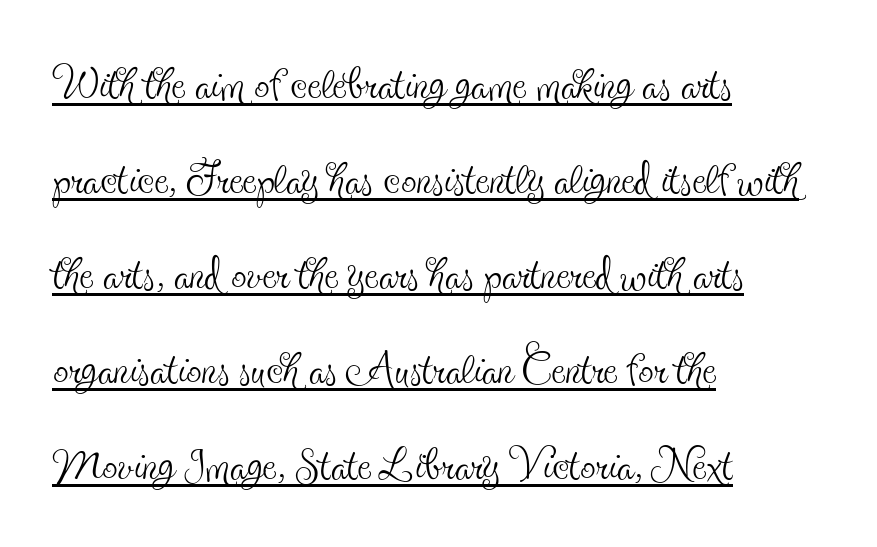
Q: Is the text bold? A: No.
Q: Is the typeface a serif or a sans-serif typeface? A: Serif.
Q: Is the text underlined? A: Yes.
Q: How is the paragraph aligned? A: Left-aligned.
Q: Is the spacing between letters normal or unusually wide? A: Normal.
Q: Is the spacing between lines tight, normal or loose? A: Normal.
Q: Width (condensed, normal, or wide)? A: Condensed.
Q: x-height? A: Small.
Q: Monospaced? A: No.
